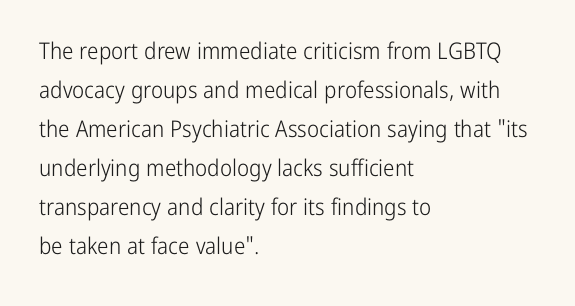
Q: Is the text bold? A: No.
Q: Is the text italic (slanted)? A: No, it is upright.
Q: Is the text underlined? A: No.
Q: How is the paragraph aligned? A: Left-aligned.
Q: Is the spacing between letters normal or unusually wide? A: Normal.
Q: Is the spacing between lines tight, normal or loose? A: Normal.
